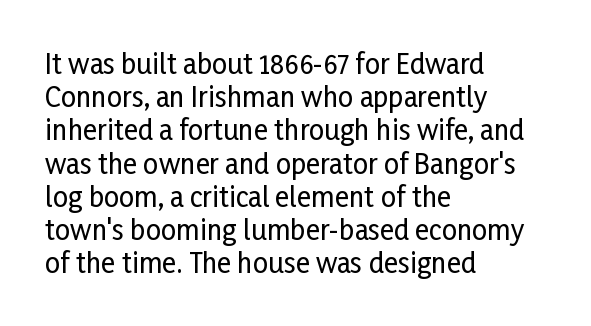
Q: Is the text italic (slanted)? A: No, it is upright.
Q: Is the text underlined? A: No.
Q: How is the paragraph aligned? A: Left-aligned.
Q: Is the spacing between letters normal or unusually wide? A: Normal.
